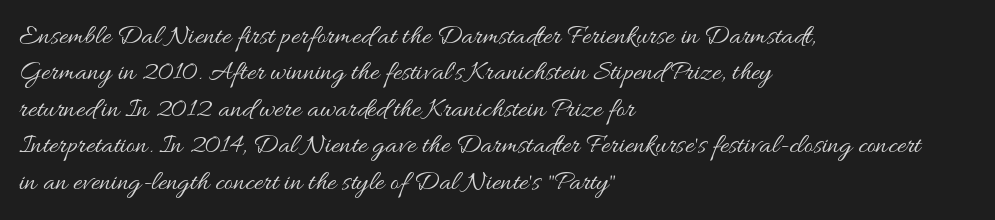
The image shows 28 px regular-weight, wide type; set left-aligned, normal line spacing (1.3x), normal letter spacing, not underlined; medium stroke contrast and a small x-height.
